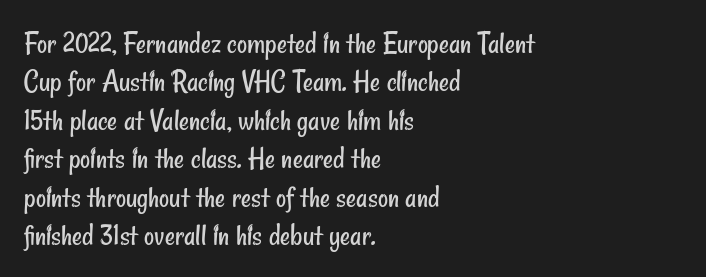
Quick note: underline off. Is this a heavy cut? Hardly; it is regular or lighter. In terms of letterspacing, this is plain default setting. Spacing verdict: proportional, widths tailored to each character. In terms of letterform style, serifs are entirely absent. Visually the block forms a straight wall on the left and a jagged coastline on the right.
